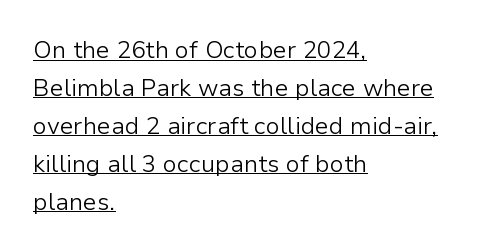
Q: Is the text bold? A: No.
Q: Is the text italic (slanted)? A: No, it is upright.
Q: Is the text underlined? A: Yes.
Q: How is the paragraph aligned? A: Left-aligned.
Q: Is the spacing between letters normal or unusually wide? A: Normal.
Q: Is the spacing between lines tight, normal or loose? A: Normal.
